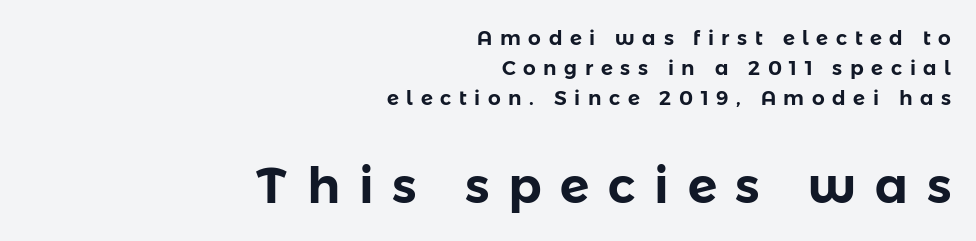
The image shows 49 px sans-serif type, upright; set right-aligned, normal line spacing (1.51x), unusually wide letter spacing (+0.38 em), not underlined; the second (bottom) block is 2.45x larger; low stroke contrast and a medium x-height.
